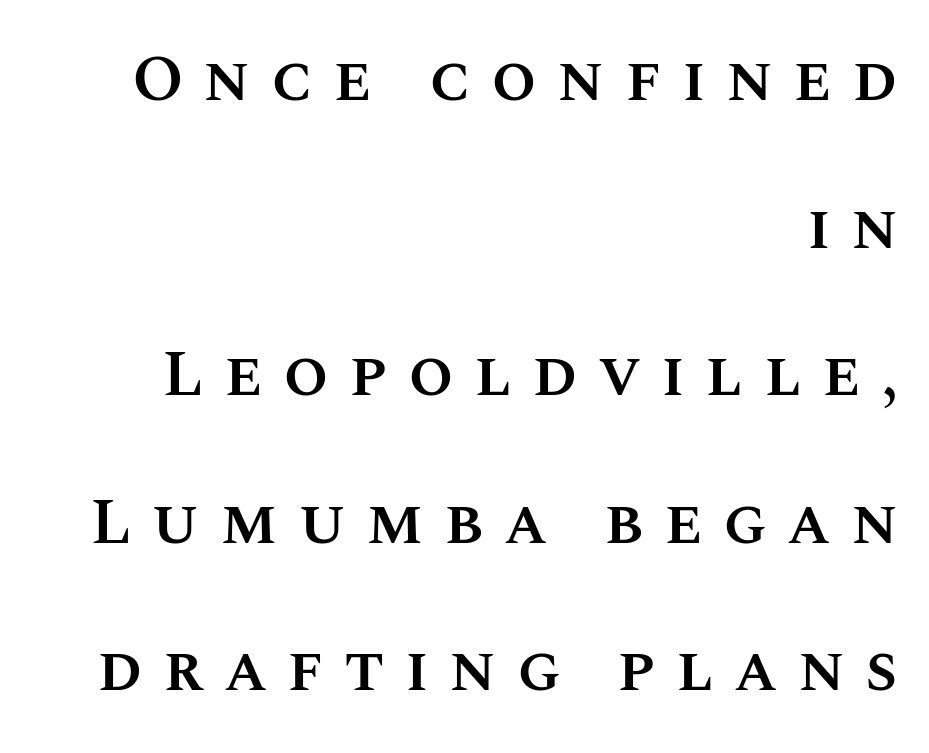
The image shows 65 px semibold type, upright; set right-aligned, loose line spacing (2.27x), unusually wide letter spacing (+0.31 em), not underlined; medium stroke contrast and a large x-height.
